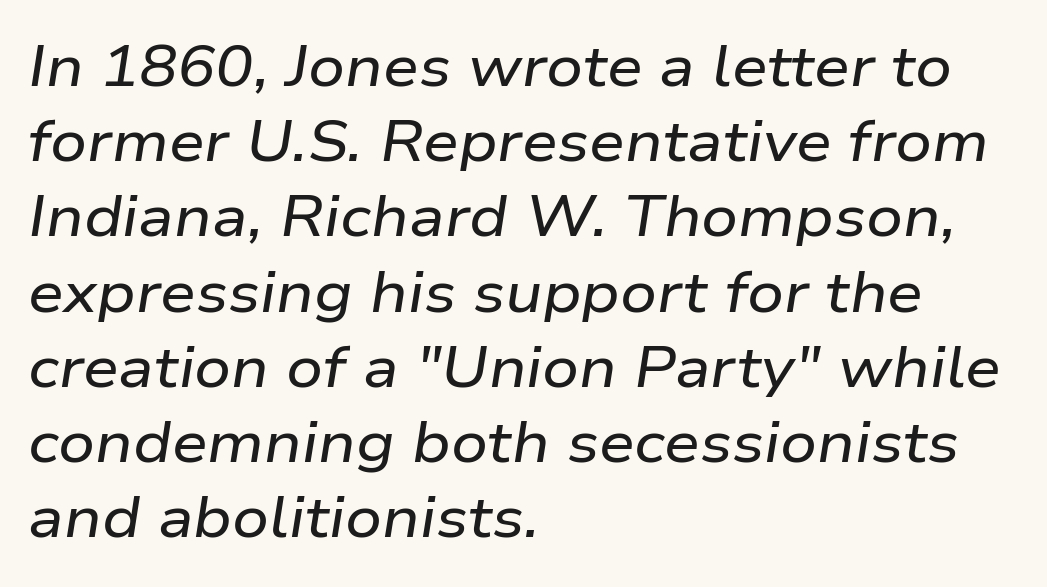
The image shows 57 px wide type, italic (leaning right); set left-aligned, normal line spacing (1.32x), normal letter spacing, not underlined; low stroke contrast and a medium x-height.
